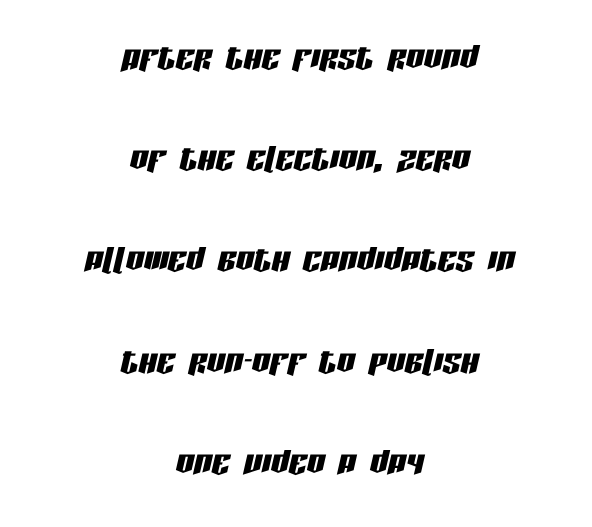
The image shows 45 px condensed type, italic (leaning right); set centered, loose line spacing (2.25x), normal letter spacing, not underlined; low stroke contrast and a large x-height.
